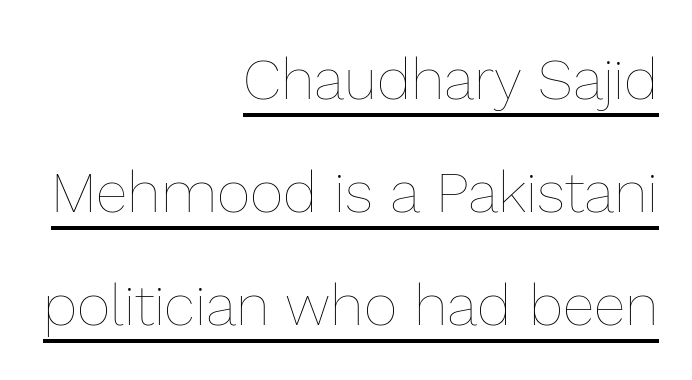
The image shows 58 px thin type, upright; set right-aligned, loose line spacing (1.95x), normal letter spacing, underlined; a medium x-height.
